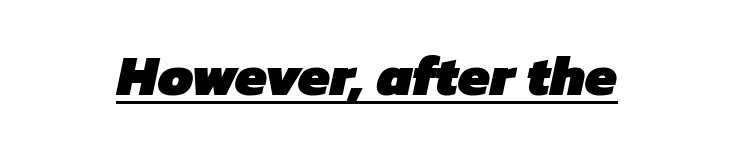
Note the varied advance widths — an 'i' is clearly narrower than an 'm'. Unlike a traditional serif, this face leaves its strokes unadorned. A continuous stroke trails under the words, as in a hyperlink. Caption: standard tracking, unaltered. Thick stems and heavy bowls — unmistakably bold.
